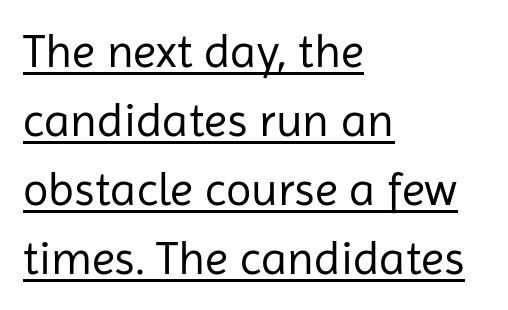
This sample keeps an unexceptional amount of space between lines. Are there feet on the stems? There aren't — it's a sans. The line texture is even and compact thanks to regular tracking. The passage shown is typed in a proportional face where columns would drift. The axis of the letterforms is exactly vertical.
